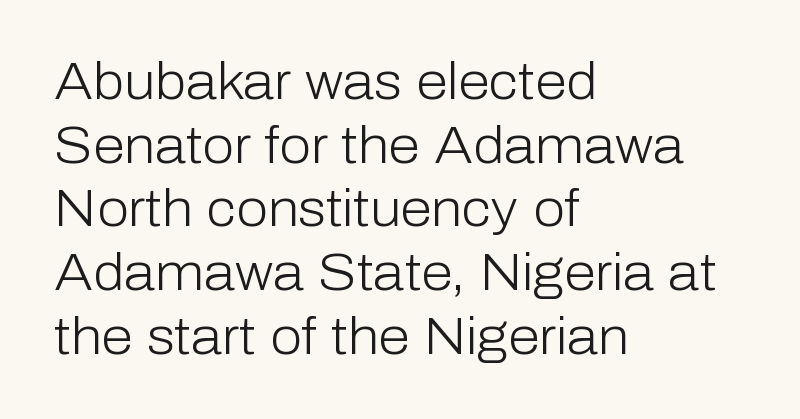
{"serif": "no", "italic": "no", "bold": "no", "weight": "light", "width": "normal", "stroke_contrast": "low", "x_height": "medium", "monospaced": "no", "underline": "no", "align": "left", "line_spacing": "normal", "line_spacing_ratio": 1.25, "letter_spacing": "normal", "letter_spacing_em": 0.0, "glyph_px": 51}
